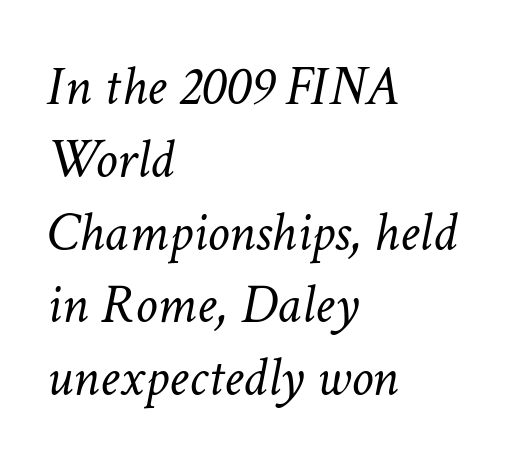
Any mark beneath the type? The region is blank. Character widths vary here, with narrow letters taking less room than wide ones. The compositor pushed each line to the left boundary. The passage shown has conventional tracking throughout.
